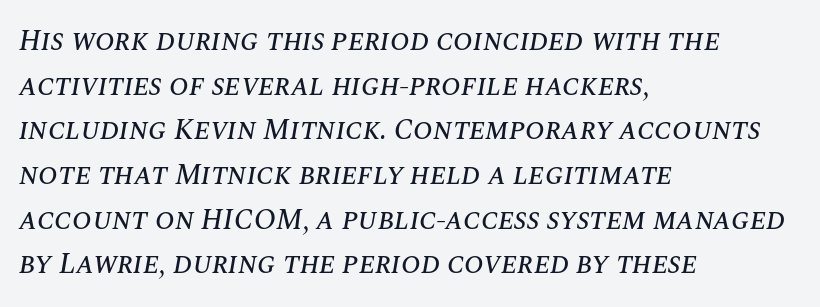
{"italic": "yes", "lean": "right", "slant_degrees": 10, "width": "normal", "stroke_contrast": "medium", "x_height": "large", "monospaced": "no", "underline": "no", "align": "left", "line_spacing": "normal", "line_spacing_ratio": 1.54, "letter_spacing": "normal", "letter_spacing_em": 0.0, "glyph_px": 29}
